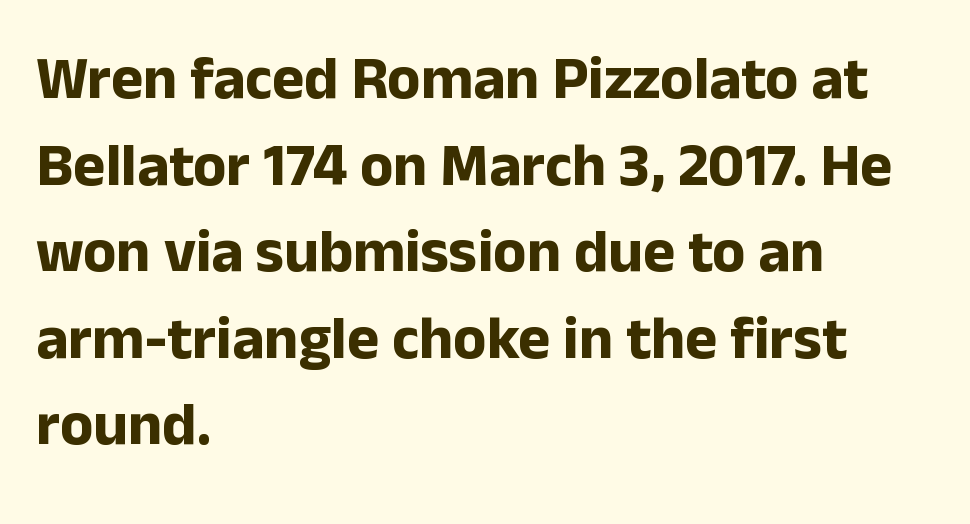
{"serif": "no", "italic": "no", "bold": "yes", "weight": "bold", "width": "normal", "stroke_contrast": "low", "x_height": "medium", "monospaced": "no", "underline": "no", "align": "left", "line_spacing": "normal", "line_spacing_ratio": 1.42, "letter_spacing": "normal", "letter_spacing_em": 0.0, "glyph_px": 61}
